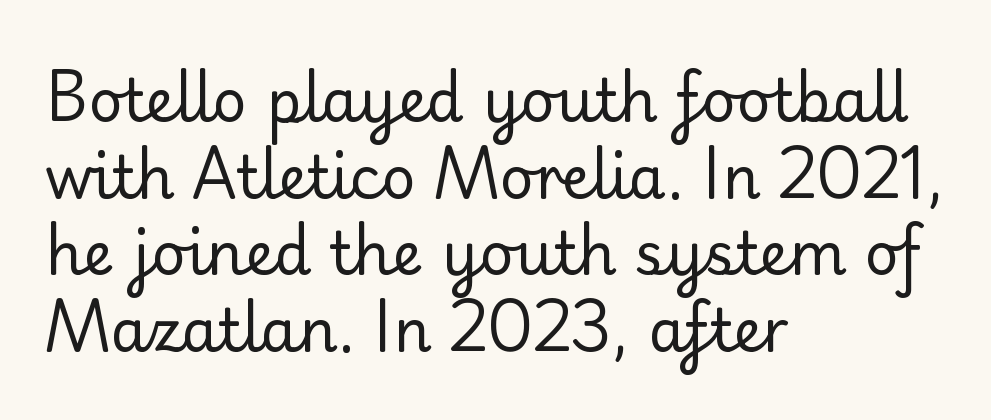
Look at the tracking — it's just the regular setting, nothing added. The letters advance in unequal steps, a hallmark of proportional type. Leading: standard. Underline: absent. Note: no serifs on the glyphs.
